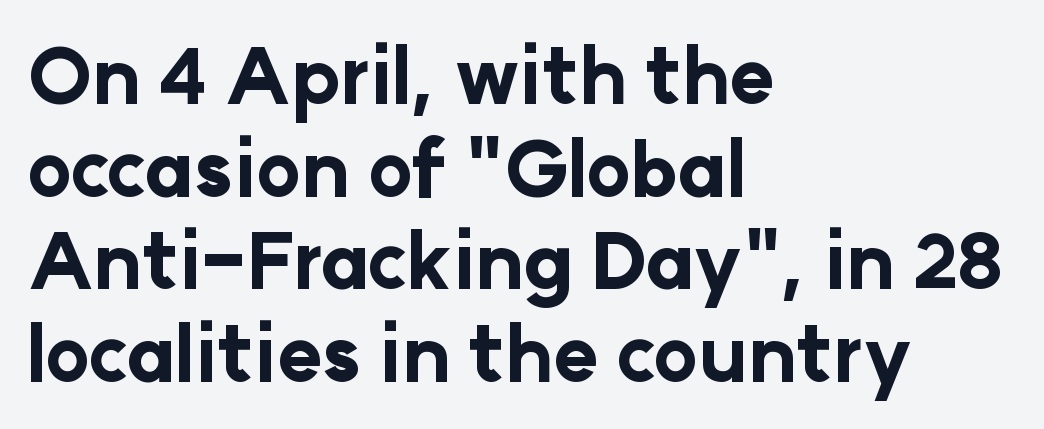
{"serif": "no", "italic": "no", "bold": "yes", "weight": "bold", "width": "normal", "stroke_contrast": "low", "x_height": "medium", "monospaced": "no", "underline": "no", "align": "left", "line_spacing_ratio": 1.22, "letter_spacing": "normal", "letter_spacing_em": 0.0, "glyph_px": 76}
